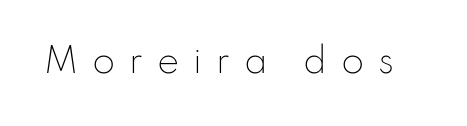
The rendering inserts visible extra space after every character. This rendering employs a face without finishing strokes, i.e., a sans-serif. Weight class: somewhere from thin through regular. The string is rendered with underlining switched off. Each letter keeps its own natural width here, so spacing adapts to shape. Tall strokes in this sample are plumb rather than angled.
